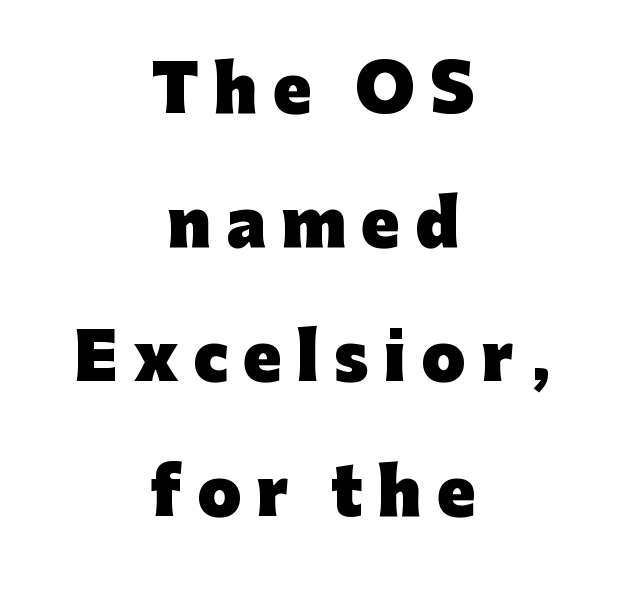
The image shows 63 px heavy sans-serif type, upright; set centered, loose line spacing (2.13x), unusually wide letter spacing (+0.24 em), not underlined; low stroke contrast and a medium x-height.
